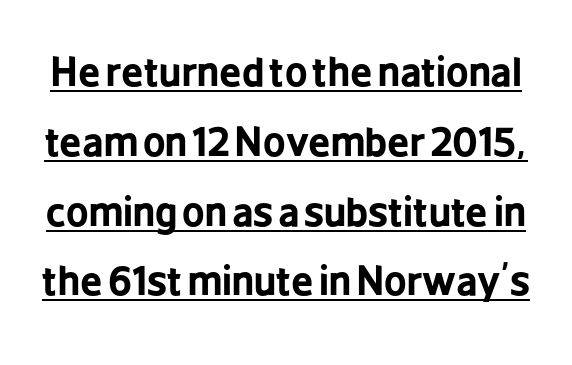
{"serif": "no", "italic": "no", "bold": "yes", "weight": "bold", "width": "condensed", "stroke_contrast": "low", "x_height": "medium", "monospaced": "no", "underline": "yes", "line_spacing_ratio": 1.79, "letter_spacing": "normal", "letter_spacing_em": 0.0, "glyph_px": 39}
